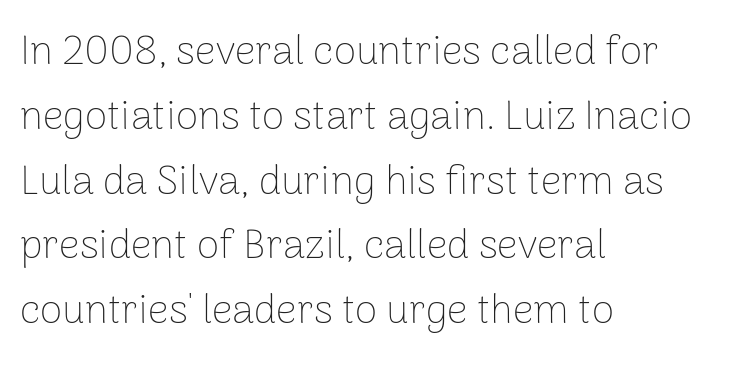
Q: Is the text bold? A: No.
Q: Is the text italic (slanted)? A: No, it is upright.
Q: Is the typeface a serif or a sans-serif typeface? A: Sans-serif.
Q: Is the text underlined? A: No.
Q: How is the paragraph aligned? A: Left-aligned.
Q: Is the spacing between letters normal or unusually wide? A: Normal.
Q: Is the spacing between lines tight, normal or loose? A: Normal.
Q: Width (condensed, normal, or wide)? A: Normal.
Q: Stroke contrast? A: Low.
Q: x-height? A: Medium.
Q: Monospaced? A: No.
